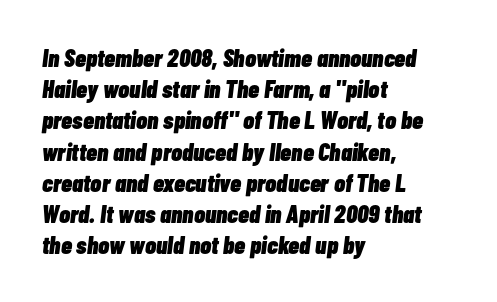
The image shows 25 px bold type, italic (leaning right); set left-aligned, normal line spacing (1.25x), normal letter spacing, not underlined.
